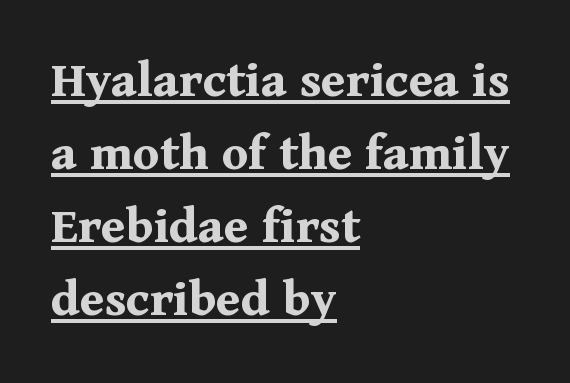
The image shows 54 px bold serif type, upright; set left-aligned, normal line spacing (1.35x), normal letter spacing, underlined; medium stroke contrast and a medium x-height.
